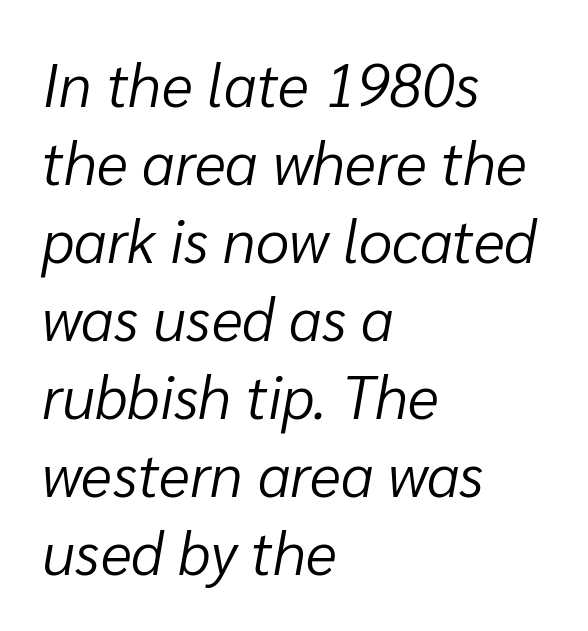
The image shows 60 px light type, italic (leaning right); set left-aligned, normal line spacing (1.3x), normal letter spacing, not underlined; low stroke contrast and a medium x-height.
